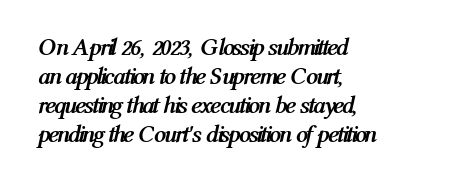
{"italic": "yes", "lean": "right", "slant_degrees": 12, "bold": "yes", "underline": "no", "align": "left", "line_spacing_ratio": 1.21, "letter_spacing": "normal", "letter_spacing_em": 0.0, "glyph_px": 24}
